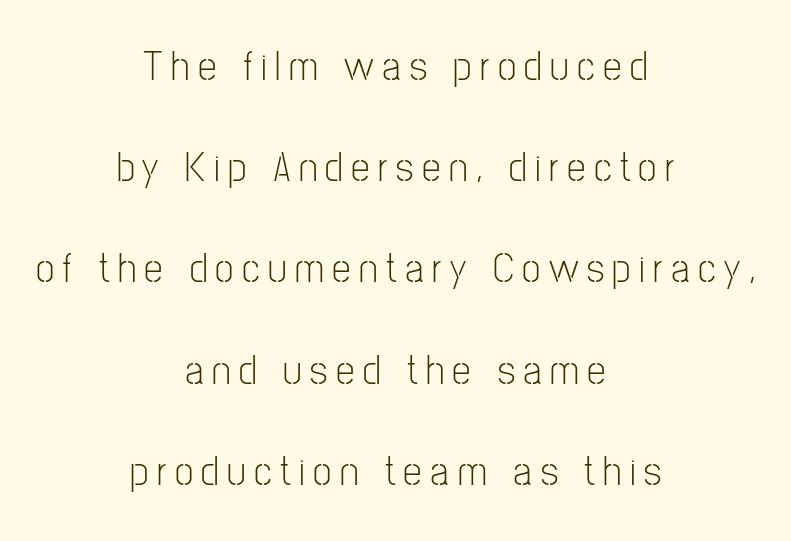
If you folded the block vertically in half, each line would mirror itself in length. Each letter keeps its own natural width here, so spacing adapts to shape. Are there feet on the stems? There aren't — it's a sans. The leading is generous, giving the passage an open texture.
